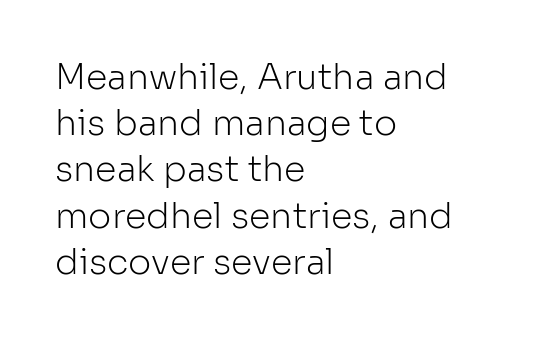
Summary of vertical rhythm: regular, with standard interline spacing. Students, note that the glyphs here touch the page at normal intervals. The specimen omits any rule beneath the text block's lines. Weight: regular or lighter. The specimen reads as upright at a glance. Teacher's note: observe the even left margin — that is flush-left alignment.
